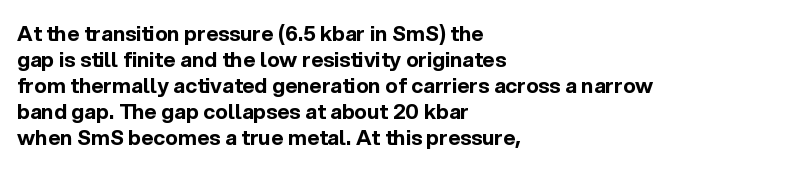
The strokes are fattened all the way to bold. Visually the block forms a straight wall on the left and a jagged coastline on the right. A typesetter would mark this as roman, not italic. The words here are not underlined.
